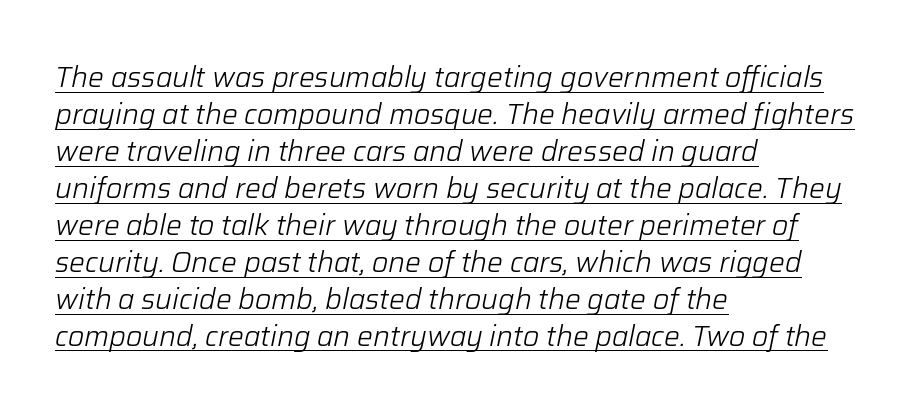
{"italic": "yes", "lean": "right", "slant_degrees": 12, "bold": "no", "weight": "light", "width": "normal", "stroke_contrast": "low", "x_height": "medium", "monospaced": "no", "underline": "yes", "align": "left", "line_spacing": "normal", "line_spacing_ratio": 1.32, "letter_spacing": "normal", "letter_spacing_em": 0.0, "glyph_px": 28}
